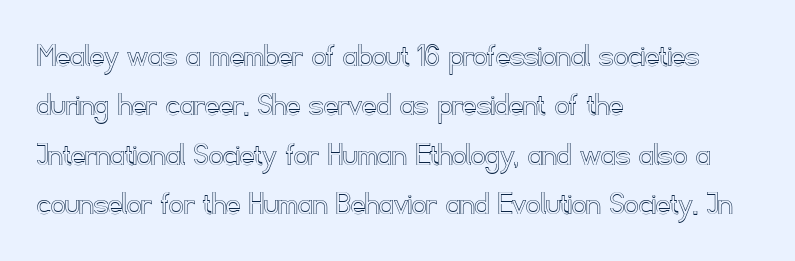
The image shows 35 px text type, upright; set left-aligned, normal line spacing (1.41x), normal letter spacing, not underlined; a small x-height.
